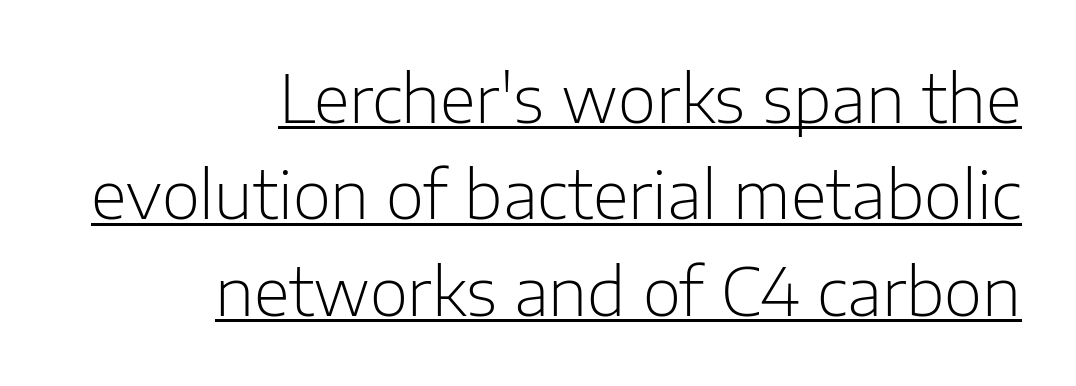
Is the stroke heavy? The answer is a plain regular-or-lighter. The rag falls on the left side of this text block. Students, observe: this is what conventionally led text looks like. The rendering uses natural spacing where letterforms have individual widths. Caption: standard tracking, unaltered. Serifs: no, the terminals of the letterforms are clean.
